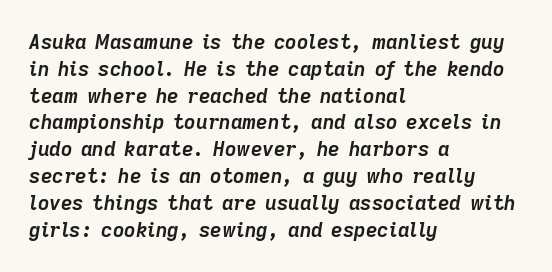
{"italic": "yes", "lean": "right", "slant_degrees": 9, "bold": "yes", "underline": "no", "align": "left", "line_spacing": "normal", "line_spacing_ratio": 1.34, "letter_spacing": "normal", "letter_spacing_em": 0.0, "glyph_px": 20}
